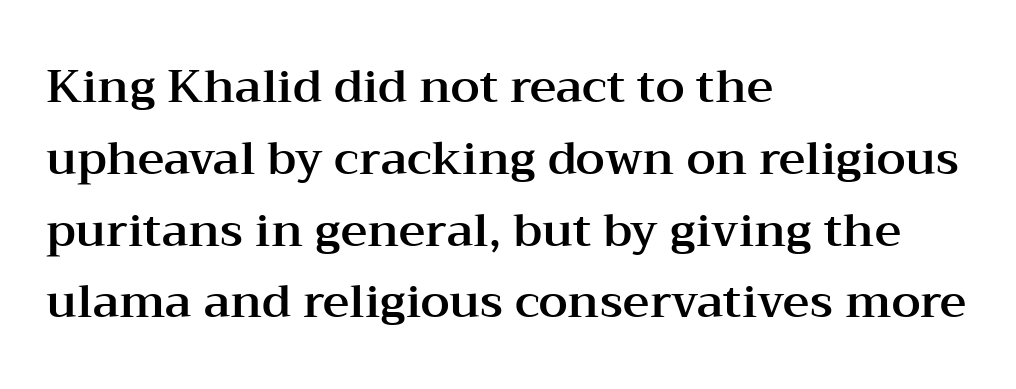
The image shows 46 px wide serif type, upright; set left-aligned, normal line spacing (1.56x), normal letter spacing, not underlined; medium stroke contrast and a medium x-height.
